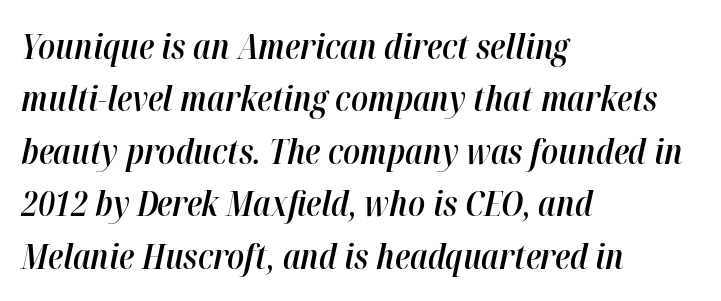
Q: Is the text bold? A: Semi-bold.
Q: Is the text italic (slanted)? A: Yes, it leans right by about 12 degrees.
Q: Is the text underlined? A: No.
Q: How is the paragraph aligned? A: Left-aligned.
Q: Is the spacing between letters normal or unusually wide? A: Normal.
Q: Is the spacing between lines tight, normal or loose? A: Normal.
Q: Width (condensed, normal, or wide)? A: Condensed.
Q: Stroke contrast? A: High.
Q: x-height? A: Medium.
Q: Monospaced? A: No.
